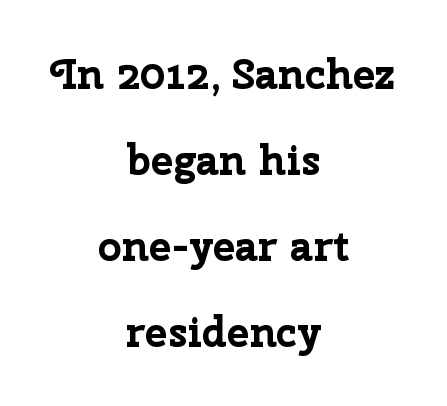
Q: Is the text bold? A: Yes.
Q: Is the text italic (slanted)? A: No, it is upright.
Q: Is the typeface a serif or a sans-serif typeface? A: Sans-serif.
Q: Is the text underlined? A: No.
Q: How is the paragraph aligned? A: Centered.
Q: Is the spacing between letters normal or unusually wide? A: Normal.
Q: Is the spacing between lines tight, normal or loose? A: Loose.
Q: Width (condensed, normal, or wide)? A: Normal.
Q: Stroke contrast? A: Low.
Q: x-height? A: Medium.
Q: Monospaced? A: No.
